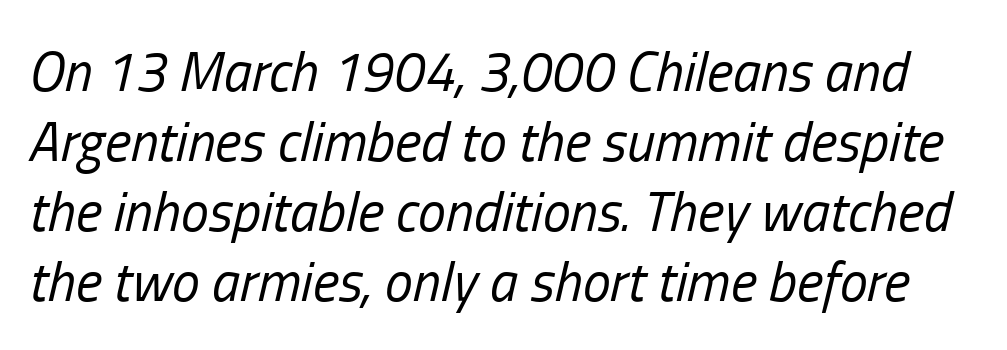
The passage shown is typed in a proportional face where columns would drift. Tracking value appears to be zero — textbook default spacing. The letterforms sit at book weight or below. One glance says typical: line gaps are just what's usual. Rule under the text: the space is simply empty.
